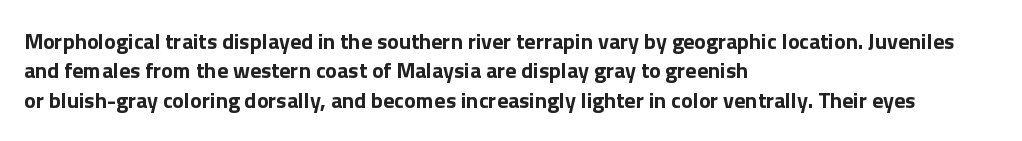
{"italic": "no", "bold": "yes", "underline": "no", "align": "left", "line_spacing": "normal", "line_spacing_ratio": 1.33, "letter_spacing": "normal", "letter_spacing_em": 0.0, "glyph_px": 22}
